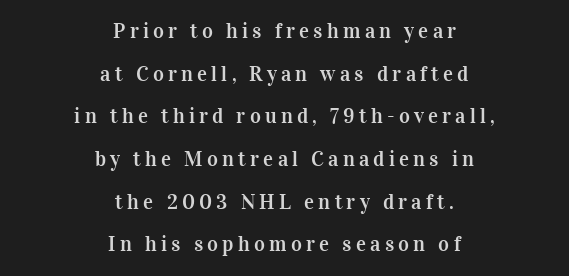
The image shows 21 px text type, upright; set centered, loose line spacing (2.03x), unusually wide letter spacing (+0.2 em), not underlined.
